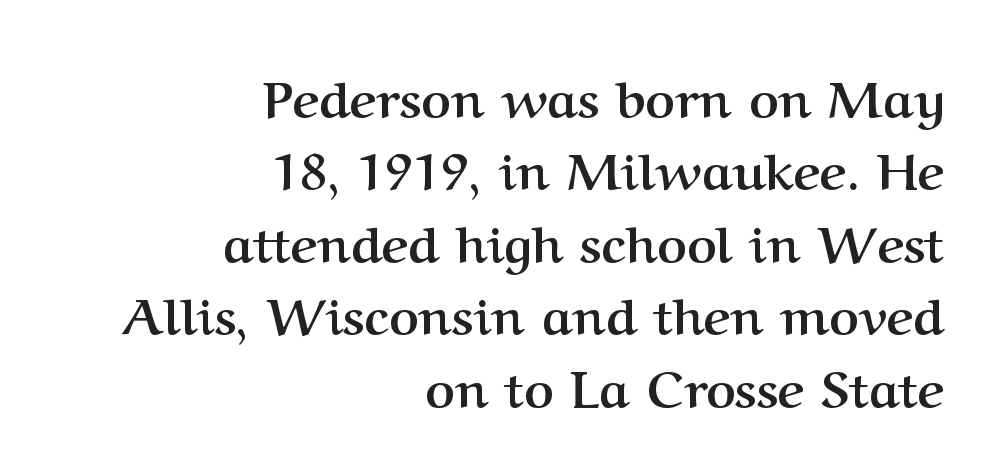
Q: Is the text bold? A: Yes.
Q: Is the text italic (slanted)? A: No, it is upright.
Q: Is the typeface a serif or a sans-serif typeface? A: Serif.
Q: Is the text underlined? A: No.
Q: How is the paragraph aligned? A: Right-aligned.
Q: Is the spacing between letters normal or unusually wide? A: Normal.
Q: Is the spacing between lines tight, normal or loose? A: Normal.
Q: Width (condensed, normal, or wide)? A: Normal.
Q: Stroke contrast? A: Medium.
Q: x-height? A: Medium.
Q: Monospaced? A: No.
